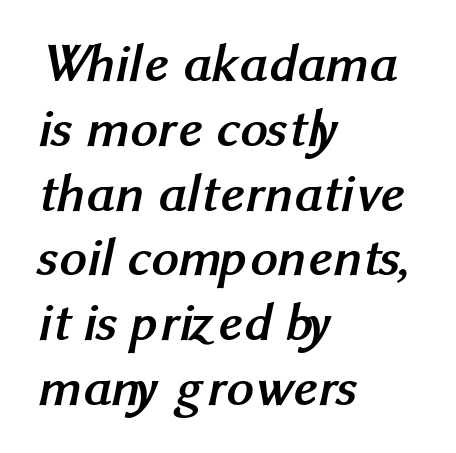
{"serif": "no", "bold": "yes", "weight": "semibold", "width": "normal", "stroke_contrast": "medium", "x_height": "medium", "monospaced": "no", "underline": "no", "align": "left", "line_spacing_ratio": 1.2, "letter_spacing": "normal", "letter_spacing_em": 0.0, "glyph_px": 54}
